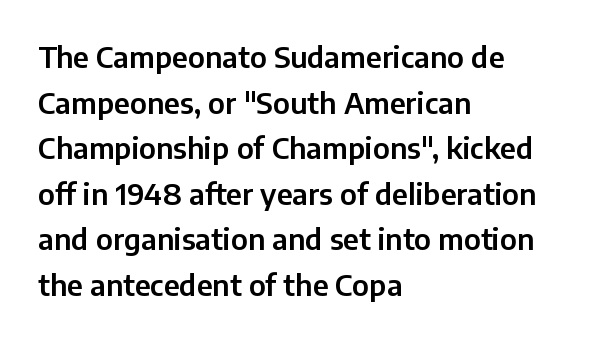
The image shows 29 px sans-serif type, upright; set left-aligned, normal line spacing (1.57x), normal letter spacing, not underlined; low stroke contrast and a medium x-height.
